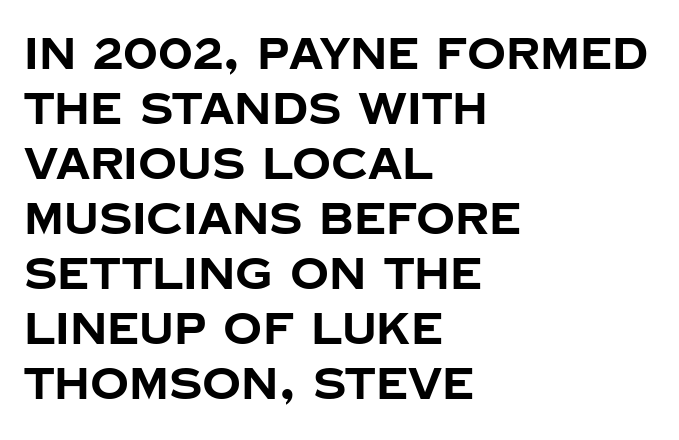
Are there feet on the stems? There aren't — it's a sans. Characters remain perfectly vertical along every line. Nobody touched the tracking dial on this one. Alignment: flush left. Descenders hang freely into open space.
